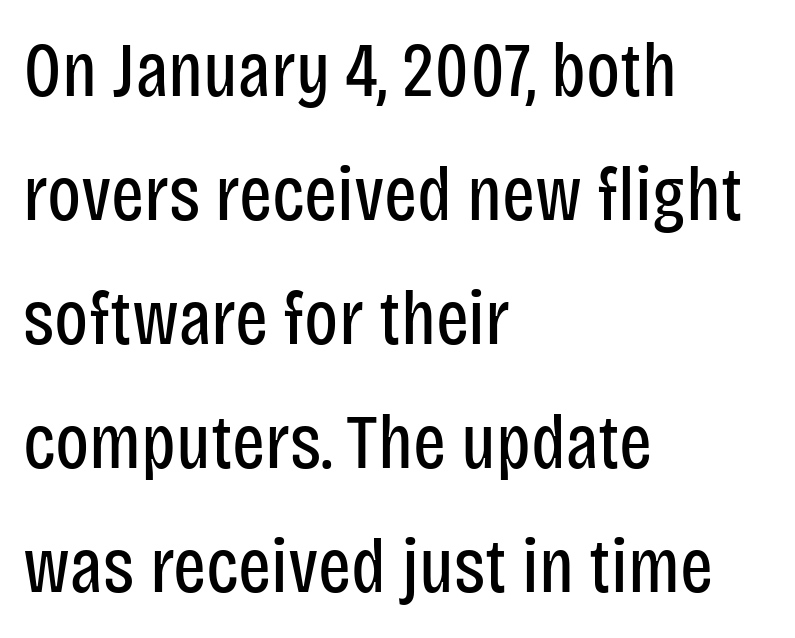
The image shows 78 px regular-weight, condensed sans-serif type, upright; set left-aligned, normal line spacing (1.59x), normal letter spacing, not underlined; low stroke contrast and a large x-height.
